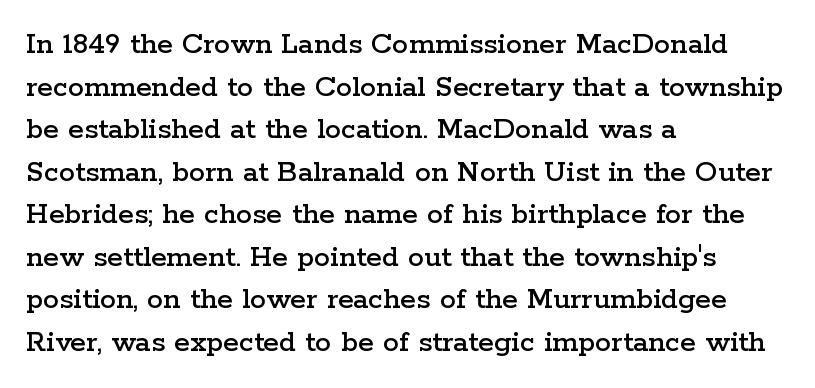
The image shows 32 px wide serif type, upright; set left-aligned, normal line spacing (1.33x), normal letter spacing, not underlined; low stroke contrast and a medium x-height.
